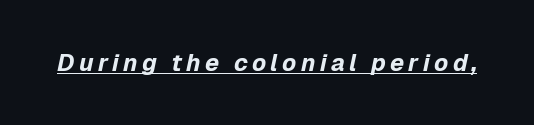
{"italic": "yes", "lean": "right", "slant_degrees": 12, "bold": "yes", "underline": "yes", "glyph_px": 24}
